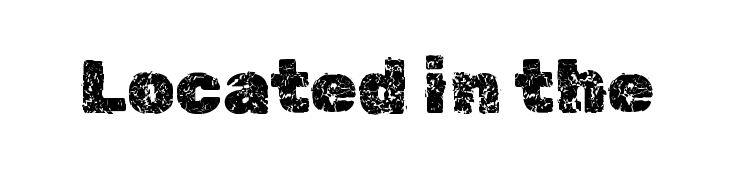
Q: Is the text italic (slanted)? A: No, it is upright.
Q: Is the text underlined? A: No.
Q: Is the spacing between letters normal or unusually wide? A: Normal.
Q: Width (condensed, normal, or wide)? A: Normal.
Q: x-height? A: Medium.
Q: Monospaced? A: No.
